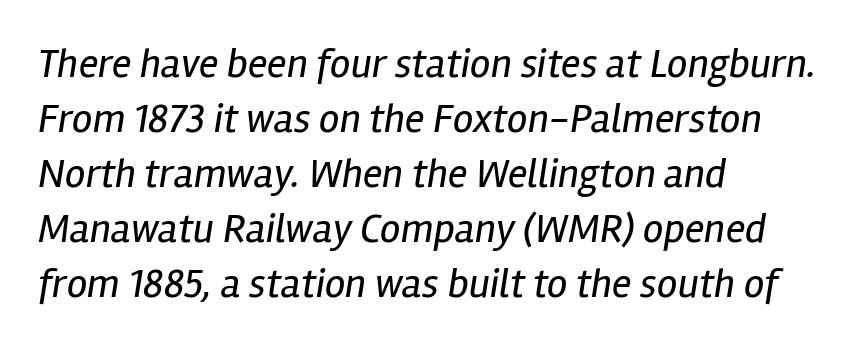
The face used here is proportionally spaced, like ordinary book or web type. Horizontal alignment here is leftward, the default for most running prose. Summary of vertical rhythm: regular, with standard interline spacing. Underline: absent. There's an unmistakable incline to the writing here.
